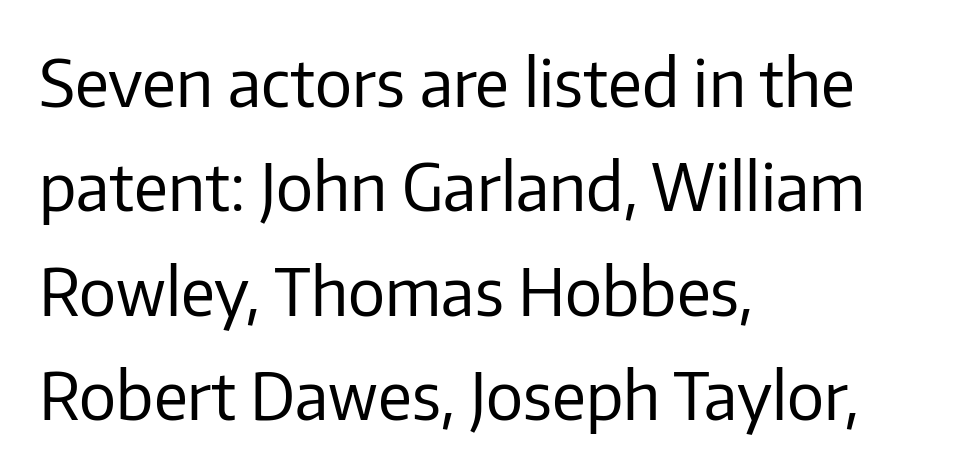
The text was rendered using a sans face with plain stroke endings. Weight: regular or lighter. The letters stand upright; this is a roman face. The compositor pushed each line to the left boundary. These lines keep a tight, regular rhythm from letter to letter.
